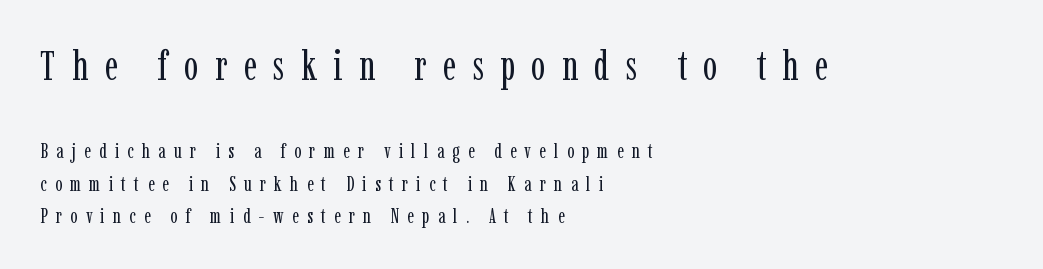
Q: Is the text bold? A: No.
Q: Is the text italic (slanted)? A: No, it is upright.
Q: Is the typeface a serif or a sans-serif typeface? A: Serif.
Q: Is the text underlined? A: No.
Q: How is the paragraph aligned? A: Left-aligned.
Q: Is the spacing between letters normal or unusually wide? A: Unusually wide.
Q: Is the spacing between lines tight, normal or loose? A: Normal.
Q: Which block of text is set in a larger size, the first (top) or the second (bottom)? A: The first (top) one.
Q: Width (condensed, normal, or wide)? A: Condensed.
Q: Stroke contrast? A: Low.
Q: x-height? A: Medium.
Q: Monospaced? A: No.
